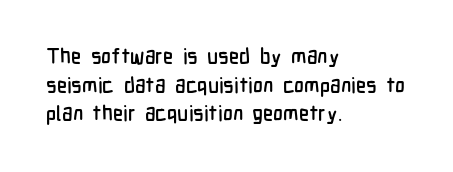
The image shows 21 px text type, upright; set left-aligned, normal line spacing (1.36x), normal letter spacing, not underlined.
